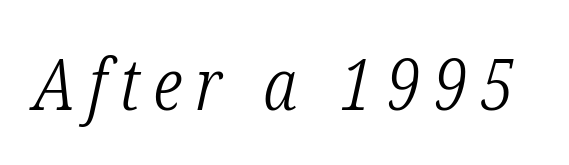
{"serif": "yes", "italic": "yes", "lean": "right", "slant_degrees": 12, "bold": "no", "weight": "light", "width": "condensed", "stroke_contrast": "low", "x_height": "medium", "monospaced": "no", "underline": "no", "glyph_px": 72}
